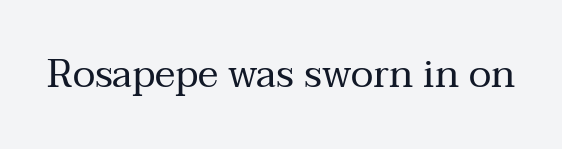
The image shows 39 px regular-weight serif type, upright; set normal letter spacing, not underlined; medium stroke contrast and a medium x-height.
